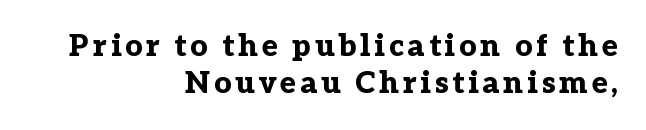
Q: Is the text bold? A: Yes.
Q: Is the text italic (slanted)? A: No, it is upright.
Q: Is the typeface a serif or a sans-serif typeface? A: Serif.
Q: Is the text underlined? A: No.
Q: How is the paragraph aligned? A: Right-aligned.
Q: Width (condensed, normal, or wide)? A: Normal.
Q: Stroke contrast? A: Low.
Q: x-height? A: Medium.
Q: Monospaced? A: No.
